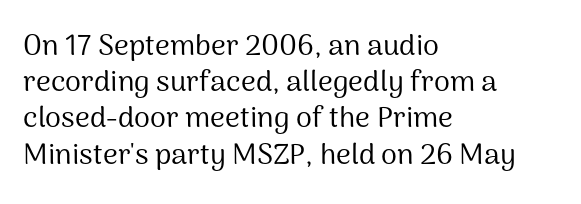
{"serif": "no", "italic": "no", "bold": "no", "weight": "regular", "width": "normal", "stroke_contrast": "medium", "x_height": "medium", "monospaced": "no", "underline": "no", "align": "left", "line_spacing": "normal", "line_spacing_ratio": 1.25, "letter_spacing": "normal", "letter_spacing_em": 0.0, "glyph_px": 29}
